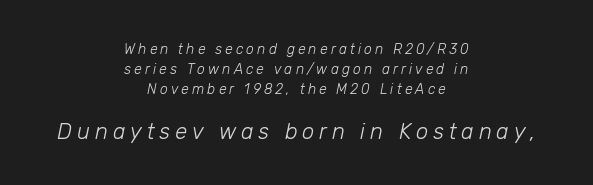
Q: Is the text bold? A: No.
Q: Is the text italic (slanted)? A: Yes, it leans right by about 12 degrees.
Q: Is the text underlined? A: No.
Q: How is the paragraph aligned? A: Centered.
Q: Is the spacing between letters normal or unusually wide? A: Unusually wide.
Q: Is the spacing between lines tight, normal or loose? A: Normal.
Q: Which block of text is set in a larger size, the first (top) or the second (bottom)? A: The second (bottom) one.
